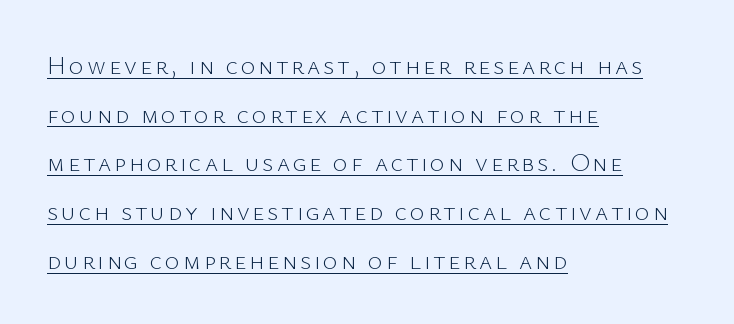
Q: Is the text bold? A: No.
Q: Is the text italic (slanted)? A: No, it is upright.
Q: Is the text underlined? A: Yes.
Q: How is the paragraph aligned? A: Left-aligned.
Q: Is the spacing between lines tight, normal or loose? A: Loose.
